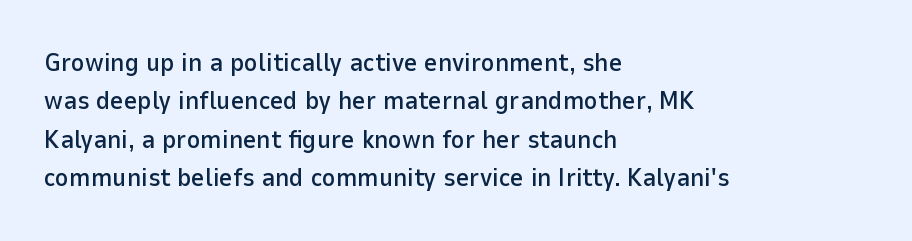
These lines keep a tight, regular rhythm from letter to letter. A student would call this left alignment; a typographer would say flush left, rag right. Descenders are the only things crossing below the line. Evenly set lines give the paragraph a standard silhouette. Ordinary non-slanted type is in use.
